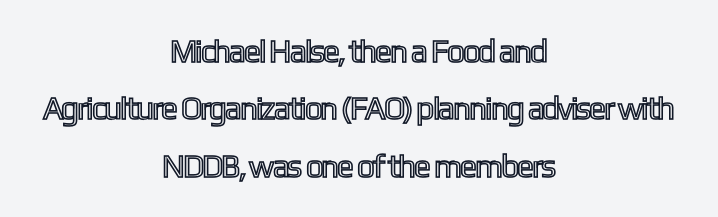
Q: Is the text italic (slanted)? A: No, it is upright.
Q: Is the text underlined? A: No.
Q: How is the paragraph aligned? A: Centered.
Q: Is the spacing between letters normal or unusually wide? A: Normal.
Q: Width (condensed, normal, or wide)? A: Condensed.
Q: x-height? A: Medium.
Q: Monospaced? A: No.
